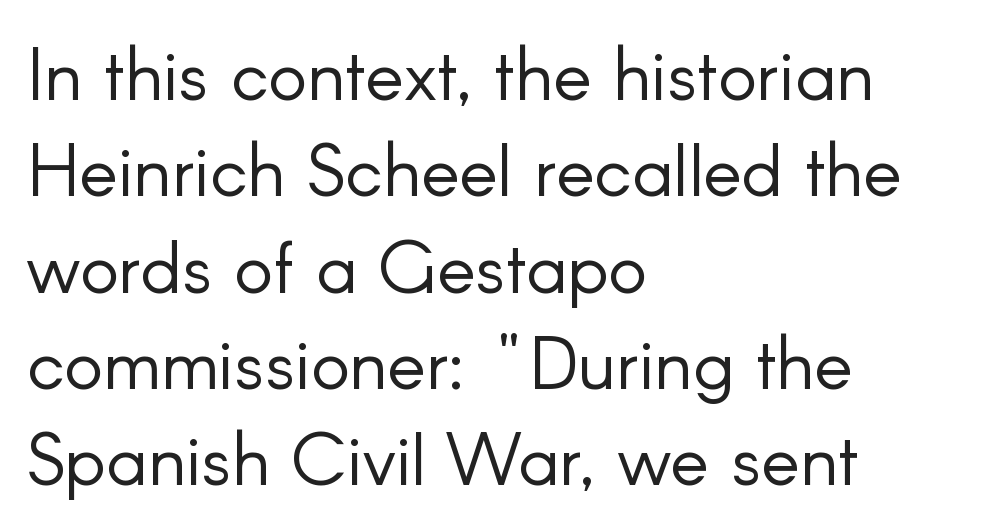
The image shows 73 px light sans-serif type, upright; set left-aligned, normal line spacing (1.32x), normal letter spacing, not underlined; low stroke contrast and a small x-height.
